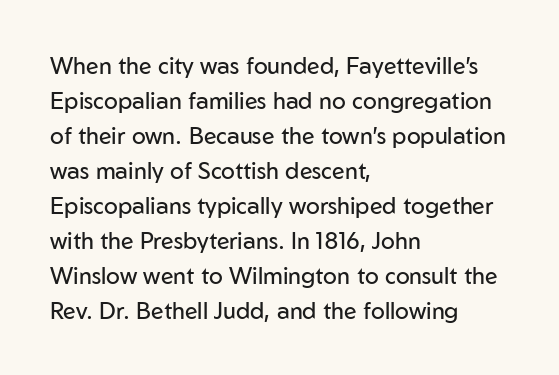
Q: Is the text bold? A: No.
Q: Is the text italic (slanted)? A: No, it is upright.
Q: Is the text underlined? A: No.
Q: How is the paragraph aligned? A: Left-aligned.
Q: Is the spacing between letters normal or unusually wide? A: Normal.
Q: Is the spacing between lines tight, normal or loose? A: Normal.
